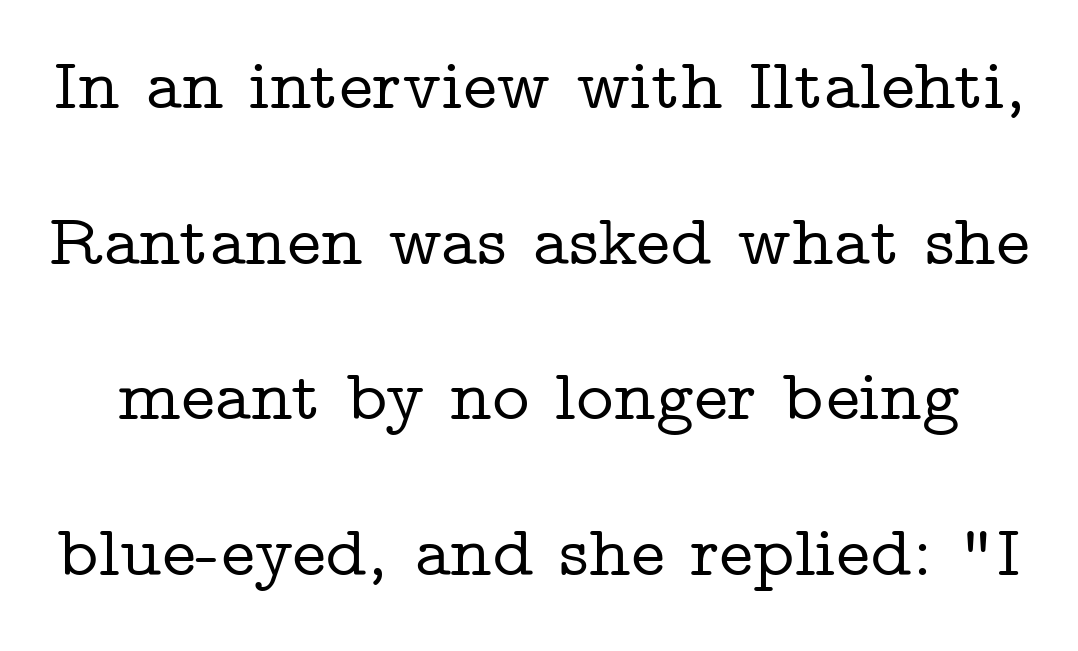
{"serif": "yes", "italic": "no", "width": "wide", "stroke_contrast": "low", "x_height": "medium", "monospaced": "no", "underline": "no", "line_spacing": "loose", "line_spacing_ratio": 2.16, "letter_spacing": "normal", "letter_spacing_em": 0.0, "glyph_px": 72}
